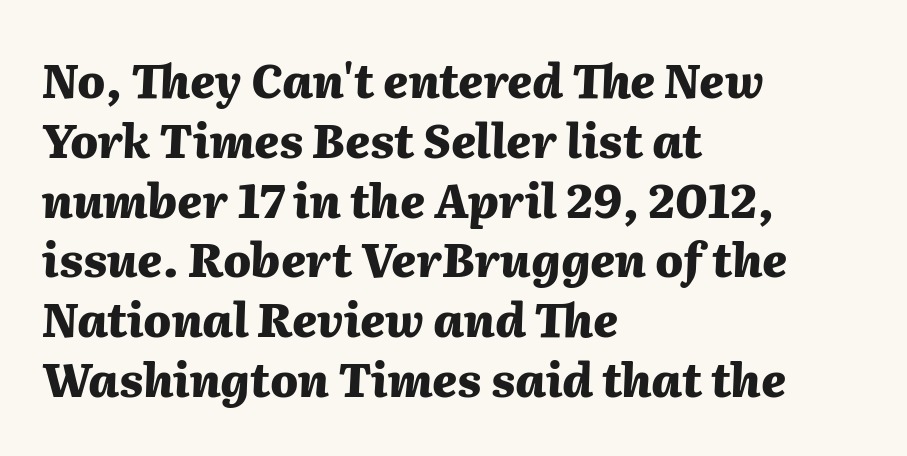
{"italic": "yes", "lean": "right", "slant_degrees": 2, "bold": "yes", "weight": "heavy", "width": "normal", "stroke_contrast": "medium", "x_height": "medium", "monospaced": "no", "underline": "no", "align": "left", "line_spacing": "normal", "line_spacing_ratio": 1.3, "letter_spacing": "normal", "letter_spacing_em": 0.0, "glyph_px": 46}
